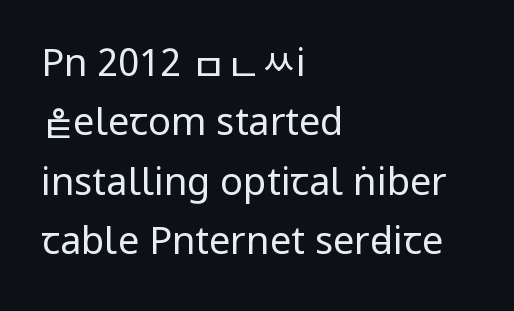
The image shows 38 px regular-weight, condensed sans-serif type, upright; set left-aligned, normal line spacing (1.56x), normal letter spacing, not underlined; low stroke contrast and a large x-height.
